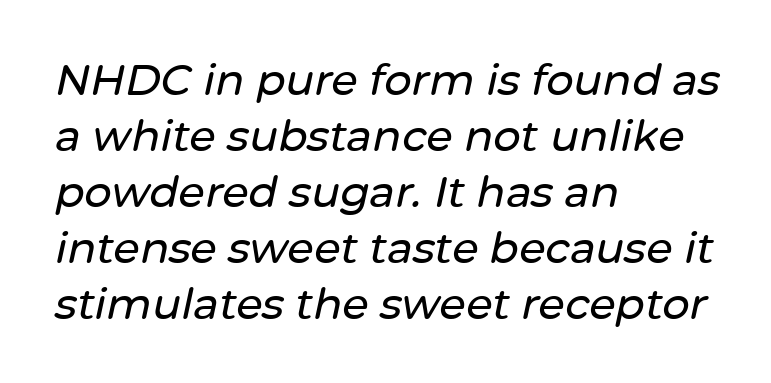
Plain, unruled lines of type. Varying glyph widths throughout — classic text-font behaviour. Typeset ragged right — the left edge is the straight one. Words appear dense and cohesive because spacing is normal. Looking at the ascenders, they clearly lean.
